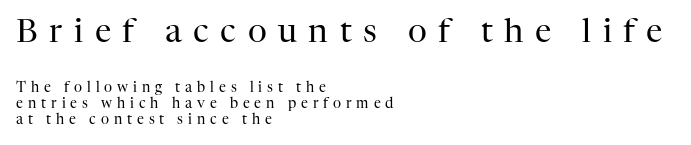
{"serif": "yes", "italic": "no", "bold": "no", "weight": "regular", "width": "normal", "stroke_contrast": "high", "x_height": "medium", "monospaced": "no", "underline": "no", "align": "left", "line_spacing_ratio": 1.16, "letter_spacing": "wide", "letter_spacing_em": 0.35, "larger_block": "first", "size_ratio": 2.36, "glyph_px": 33}
